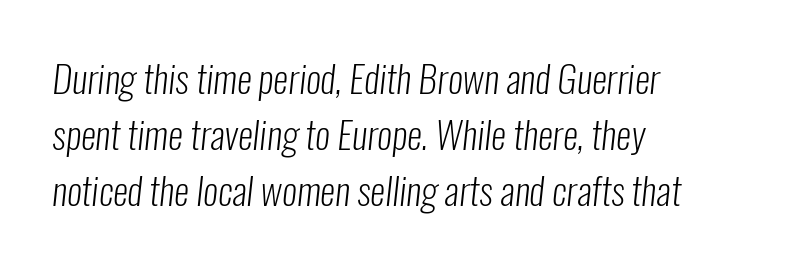
The image shows 38 px light, condensed sans-serif type; set left-aligned, normal line spacing (1.48x), normal letter spacing, not underlined; low stroke contrast and a medium x-height.
